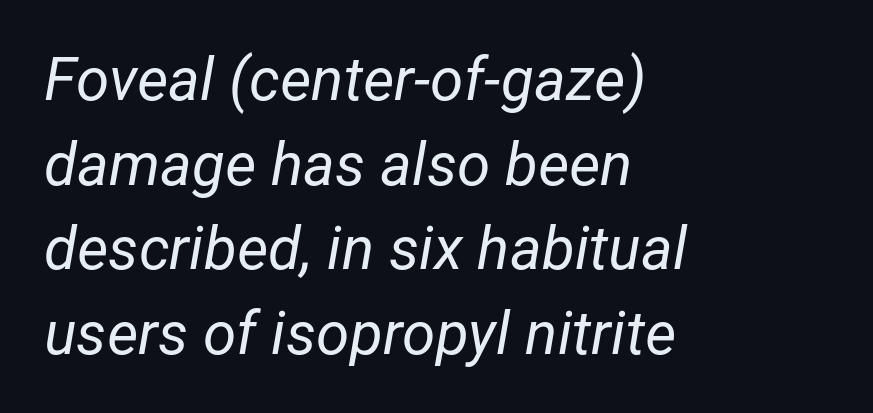
Interline gaps are of average width in this sample. Compared with ordinary roman type, these characters are visibly tilted. The paragraph has a hard left edge and a soft right edge. Check the space under the baseline: it is left empty. No extra ink here — the face is not bold. Is the letter spacing exaggerated? No — it looks like the ordinary default.
